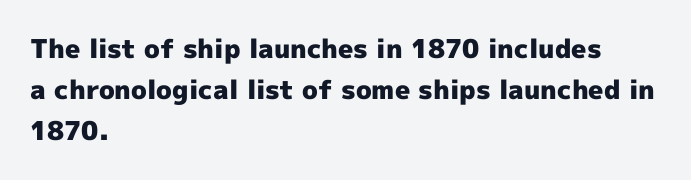
Q: Is the text bold? A: Yes.
Q: Is the text italic (slanted)? A: No, it is upright.
Q: Is the text underlined? A: No.
Q: How is the paragraph aligned? A: Left-aligned.
Q: Is the spacing between letters normal or unusually wide? A: Normal.
Q: Is the spacing between lines tight, normal or loose? A: Normal.
